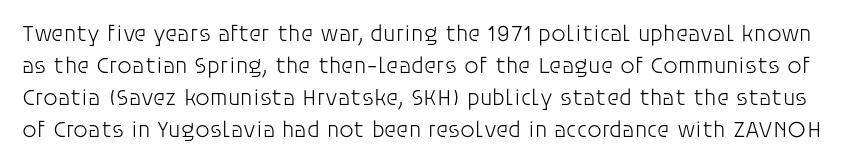
Counters stay open thanks to moderate or lighter strokes. Observe the ordinary spacing: letters are neighbours, not strangers. Interline gaps are of average width in this sample. Each row of text sits above clean, open space.
